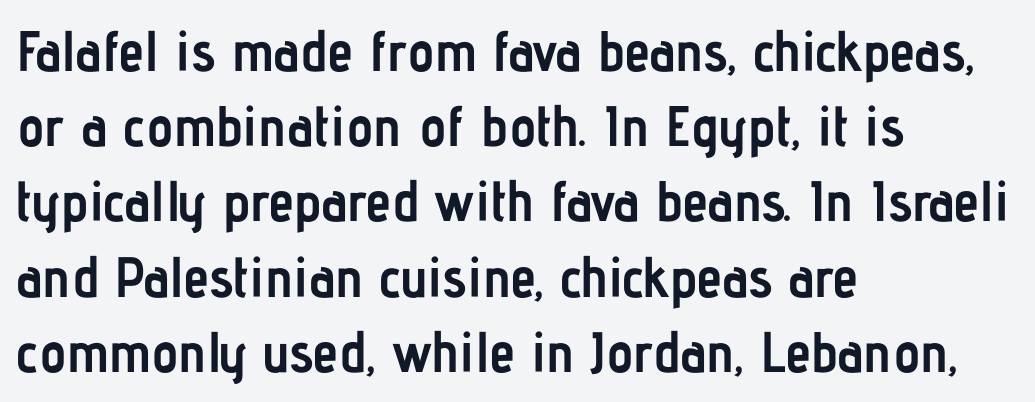
The image shows 57 px semibold, condensed sans-serif type, upright; set left-aligned, normal line spacing (1.32x), normal letter spacing, not underlined; low stroke contrast and a medium x-height.
